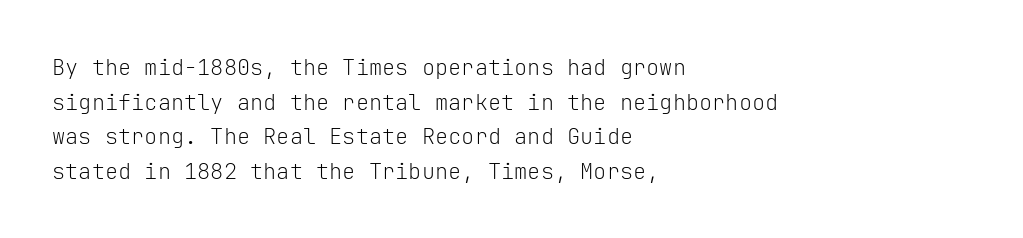
The image shows 22 px text type, upright; set left-aligned, normal line spacing (1.57x), normal letter spacing, not underlined.
